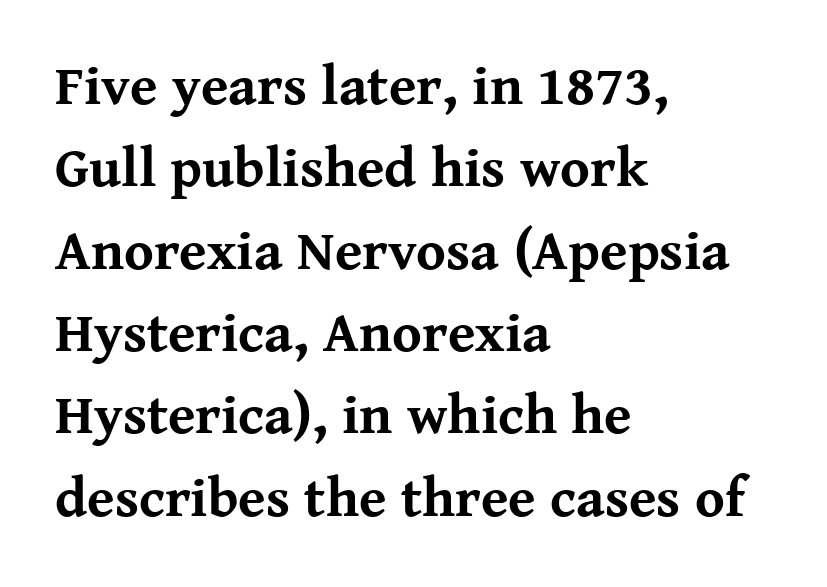
Any mark beneath the type? The region is blank. The passage shown has conventional tracking throughout. These lines are set flush left with a ragged right edge. Examine the stroke ends and you'll spot serifs.
